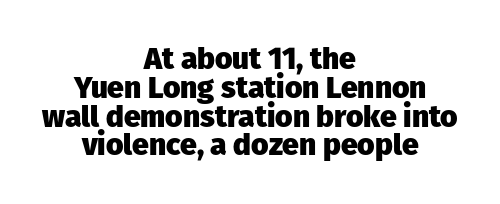
This sample has the flowing, uneven cadence of proportional lettering. Typographic density is high because the face is bold. Any mark beneath the type? The region is blank. The type is set solid horizontally, with unmodified tracking. Reading down the block, each line starts at a different indent, mirrored at its end.
